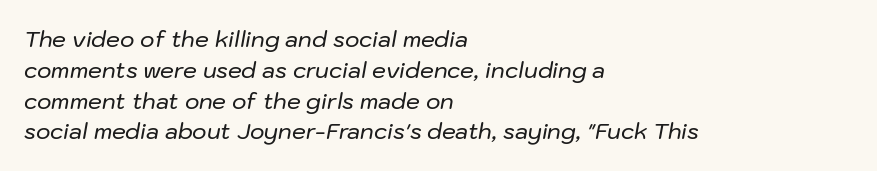
The image shows 22 px text type, italic (leaning right); set left-aligned, normal line spacing (1.4x), normal letter spacing, not underlined.
